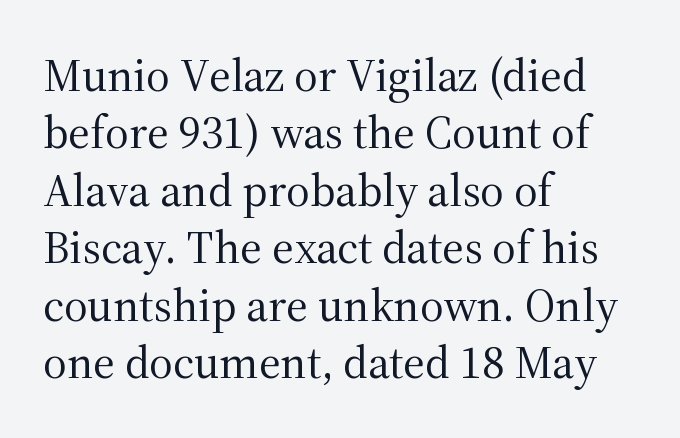
Q: Is the text bold? A: No.
Q: Is the text italic (slanted)? A: No, it is upright.
Q: Is the typeface a serif or a sans-serif typeface? A: Serif.
Q: Is the text underlined? A: No.
Q: How is the paragraph aligned? A: Left-aligned.
Q: Is the spacing between letters normal or unusually wide? A: Normal.
Q: Is the spacing between lines tight, normal or loose? A: Normal.
Q: Width (condensed, normal, or wide)? A: Normal.
Q: Stroke contrast? A: Medium.
Q: x-height? A: Medium.
Q: Monospaced? A: No.
